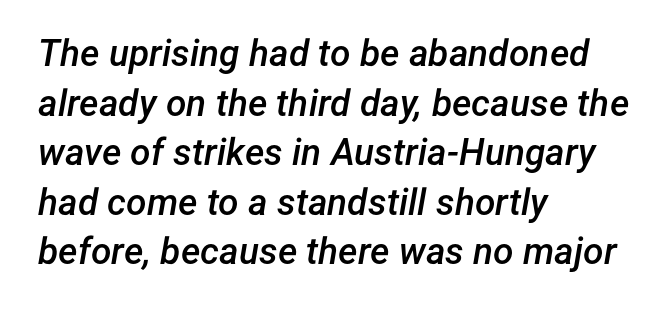
Q: Is the text bold? A: Semi-bold.
Q: Is the text italic (slanted)? A: Yes, it leans right by about 12 degrees.
Q: Is the text underlined? A: No.
Q: How is the paragraph aligned? A: Left-aligned.
Q: Is the spacing between letters normal or unusually wide? A: Normal.
Q: Is the spacing between lines tight, normal or loose? A: Normal.
Q: Width (condensed, normal, or wide)? A: Normal.
Q: Stroke contrast? A: Low.
Q: x-height? A: Medium.
Q: Monospaced? A: No.
